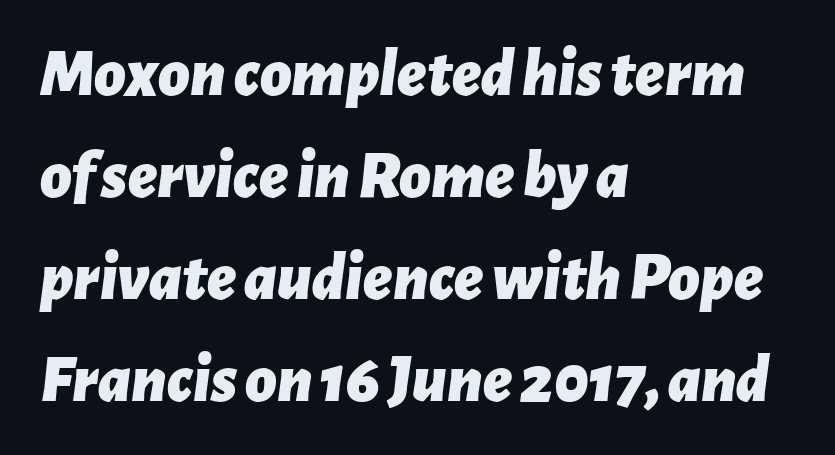
Q: Is the text bold? A: Yes.
Q: Is the text italic (slanted)? A: Yes, it leans right by about 7 degrees.
Q: Is the text underlined? A: No.
Q: How is the paragraph aligned? A: Left-aligned.
Q: Is the spacing between letters normal or unusually wide? A: Normal.
Q: Is the spacing between lines tight, normal or loose? A: Normal.
Q: Width (condensed, normal, or wide)? A: Normal.
Q: Stroke contrast? A: Low.
Q: x-height? A: Medium.
Q: Monospaced? A: No.
